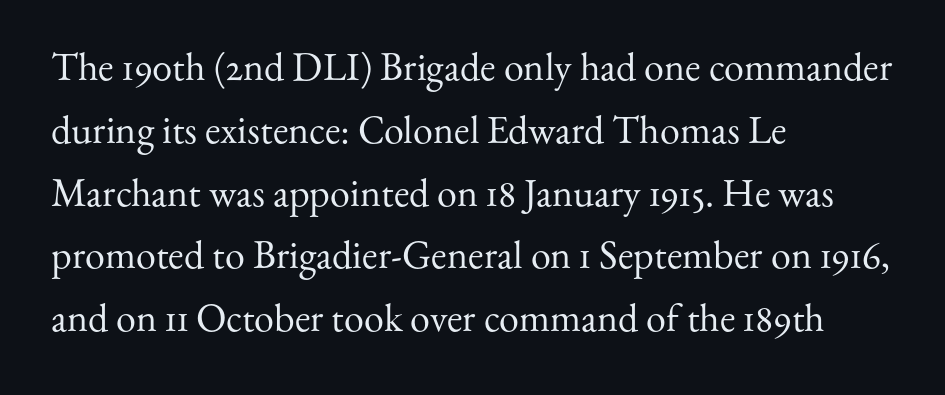
The passage shown is typed in a proportional face where columns would drift. The passage shown is typeset with a serif family. The passage shown has conventional tracking throughout. Where is the straight margin? On the left.
